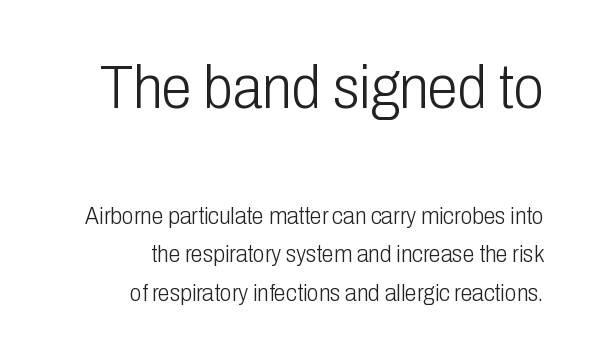
{"serif": "no", "italic": "no", "bold": "no", "weight": "light", "width": "condensed", "stroke_contrast": "low", "x_height": "medium", "monospaced": "no", "underline": "no", "align": "right", "line_spacing": "normal", "line_spacing_ratio": 1.62, "letter_spacing": "normal", "letter_spacing_em": 0.0, "larger_block": "first", "size_ratio": 2.54, "glyph_px": 61}
